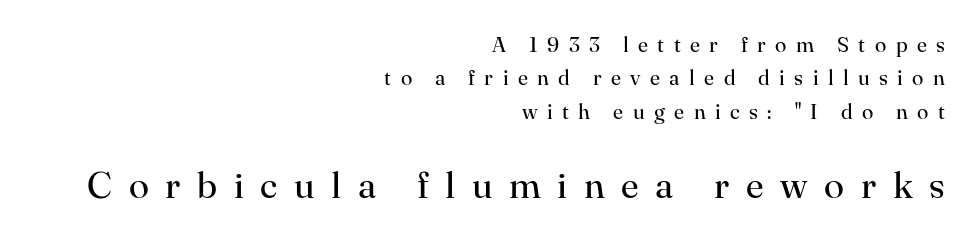
Q: Is the text bold? A: No.
Q: Is the text italic (slanted)? A: No, it is upright.
Q: Is the typeface a serif or a sans-serif typeface? A: Serif.
Q: Is the text underlined? A: No.
Q: How is the paragraph aligned? A: Right-aligned.
Q: Is the spacing between letters normal or unusually wide? A: Unusually wide.
Q: Is the spacing between lines tight, normal or loose? A: Normal.
Q: Which block of text is set in a larger size, the first (top) or the second (bottom)? A: The second (bottom) one.
Q: Width (condensed, normal, or wide)? A: Normal.
Q: Stroke contrast? A: High.
Q: x-height? A: Small.
Q: Monospaced? A: No.
